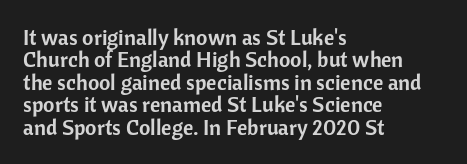
{"italic": "no", "underline": "no", "align": "left", "line_spacing": "tight", "line_spacing_ratio": 1.02, "letter_spacing": "normal", "letter_spacing_em": 0.0, "glyph_px": 22}
